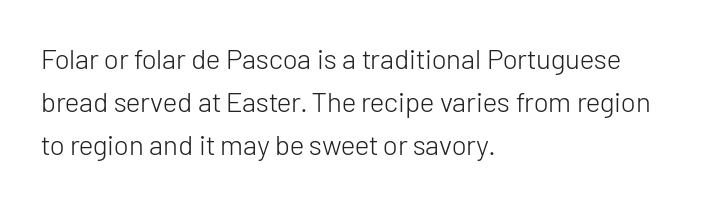
All the whitespace from short lines collects on the right. Here the designer chose a conventional face with non-uniform glyph widths. To sum up the face: it is a sans, with no serifs. The zone under the glyphs is completely vacant.
